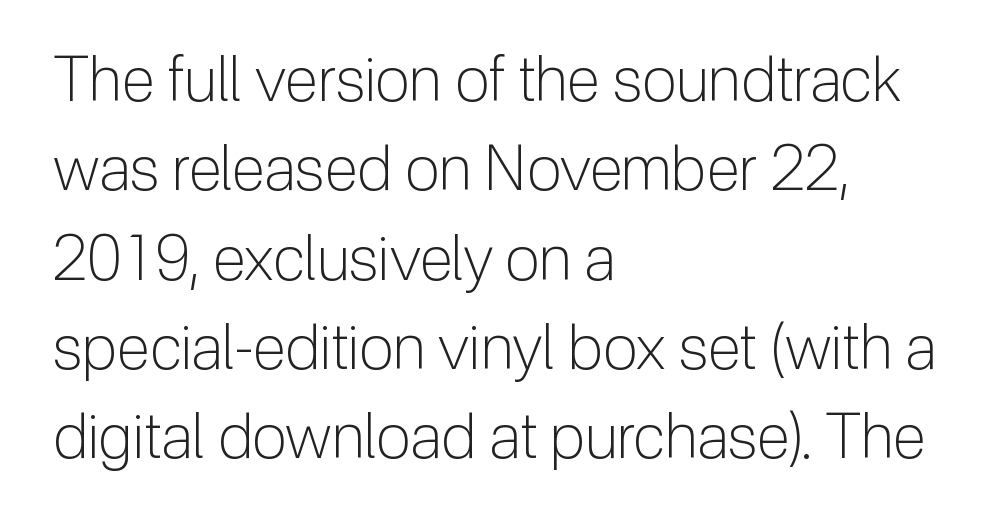
Q: Is the text bold? A: No.
Q: Is the text italic (slanted)? A: No, it is upright.
Q: Is the typeface a serif or a sans-serif typeface? A: Sans-serif.
Q: Is the text underlined? A: No.
Q: How is the paragraph aligned? A: Left-aligned.
Q: Is the spacing between letters normal or unusually wide? A: Normal.
Q: Is the spacing between lines tight, normal or loose? A: Normal.
Q: Width (condensed, normal, or wide)? A: Normal.
Q: Stroke contrast? A: Low.
Q: x-height? A: Medium.
Q: Monospaced? A: No.
